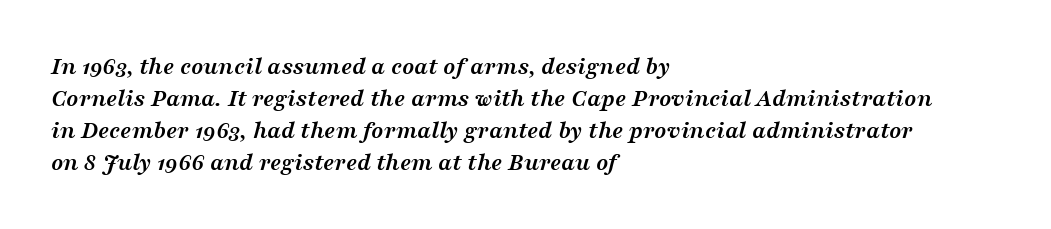
How are the letters spaced? Ordinarily, with no added tracking. The passage shown leans; its letterforms are oblique. The lines are quadded left. The typesetting leans heavy: a genuine bold. Just letters on the line, the space beneath them empty.
